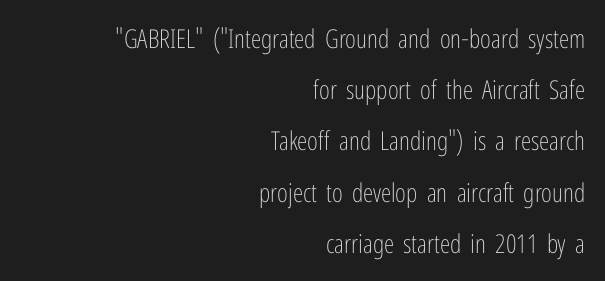
Q: Is the text bold? A: No.
Q: Is the text italic (slanted)? A: No, it is upright.
Q: Is the text underlined? A: No.
Q: How is the paragraph aligned? A: Right-aligned.
Q: Is the spacing between letters normal or unusually wide? A: Normal.
Q: Is the spacing between lines tight, normal or loose? A: Loose.
